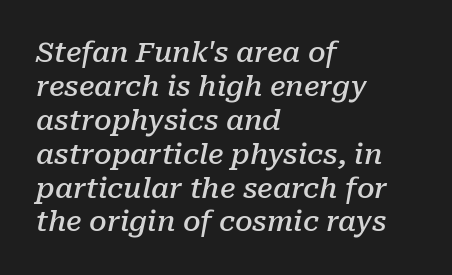
Italic: yes, the glyphs are oblique. Descender tails drop into unmarked territory. This is the in-between weight designers call semibold or demi. The rendering shows small feet on the letterforms — a serif design.
